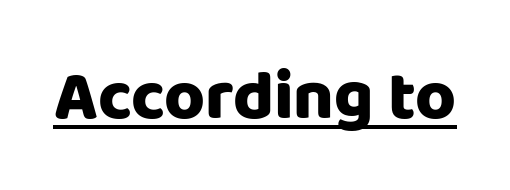
The image shows 70 px sans-serif type, upright; set normal letter spacing, underlined; low stroke contrast and a large x-height.
